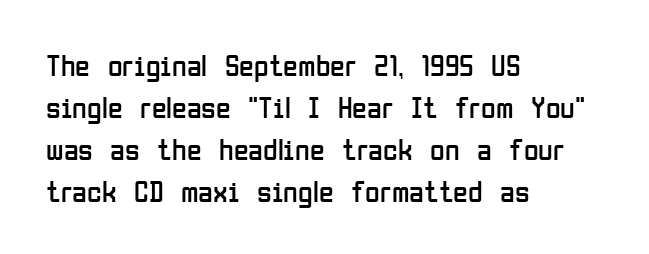
The image shows 30 px regular-weight, condensed sans-serif type, upright; set left-aligned, normal line spacing (1.4x), normal letter spacing, not underlined; low stroke contrast and a medium x-height.
